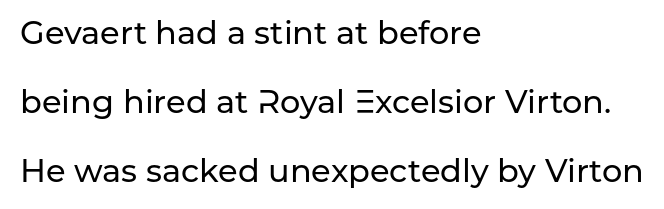
The image shows 32 px sans-serif type, upright; set left-aligned, loose line spacing (2.15x), normal letter spacing, not underlined; low stroke contrast and a medium x-height.
